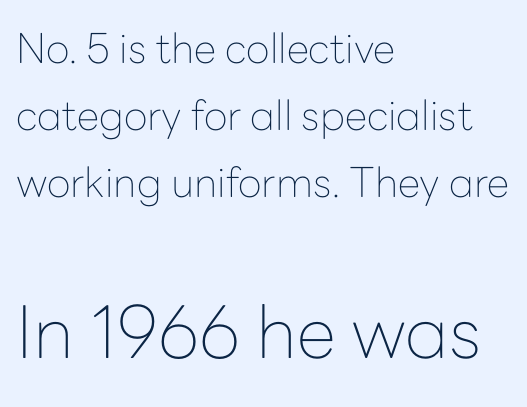
The image shows 72 px thin sans-serif type, upright; set left-aligned, normal line spacing (1.64x), normal letter spacing, not underlined; the second (bottom) block is 1.76x larger; low stroke contrast and a medium x-height.
